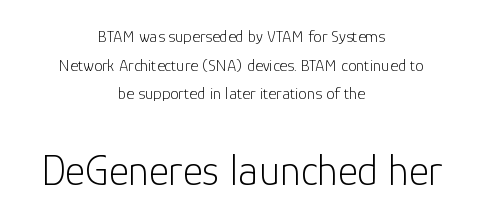
{"serif": "no", "italic": "no", "bold": "no", "weight": "light", "width": "normal", "stroke_contrast": "low", "x_height": "medium", "monospaced": "no", "underline": "no", "align": "center", "line_spacing": "normal", "line_spacing_ratio": 1.68, "letter_spacing": "normal", "letter_spacing_em": 0.0, "larger_block": "second", "size_ratio": 2.53, "glyph_px": 43}
